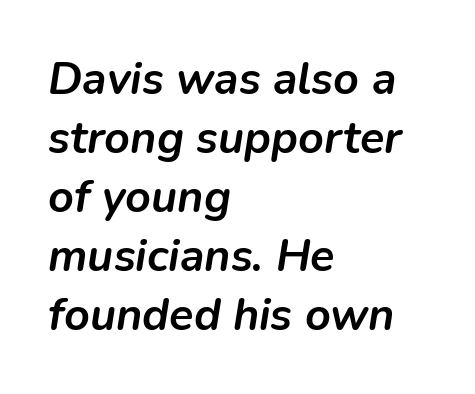
The image shows 45 px semibold type, italic (leaning right); set left-aligned, normal line spacing (1.31x), normal letter spacing, not underlined; low stroke contrast and a medium x-height.
